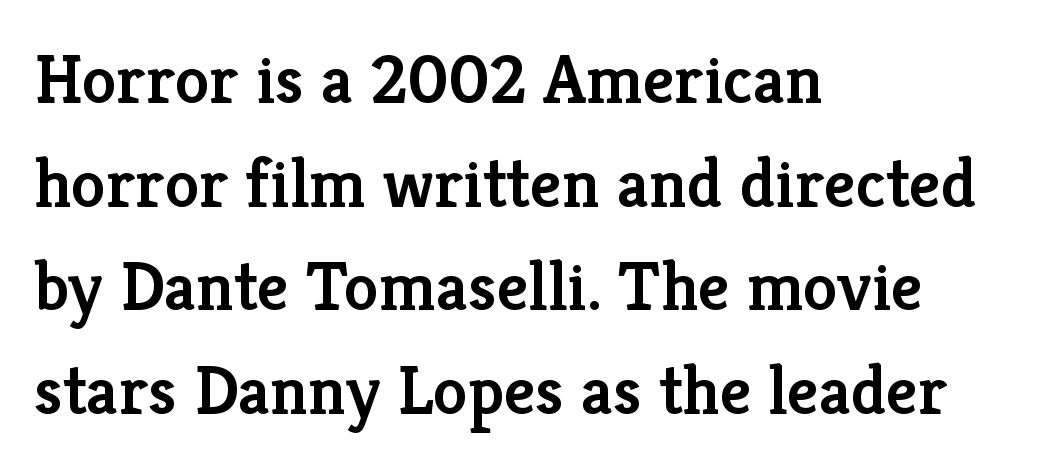
{"serif": "yes", "italic": "no", "bold": "semi", "weight": "semibold", "width": "normal", "stroke_contrast": "low", "x_height": "medium", "monospaced": "no", "underline": "no", "align": "left", "line_spacing": "normal", "line_spacing_ratio": 1.48, "letter_spacing": "normal", "letter_spacing_em": 0.0, "glyph_px": 70}
